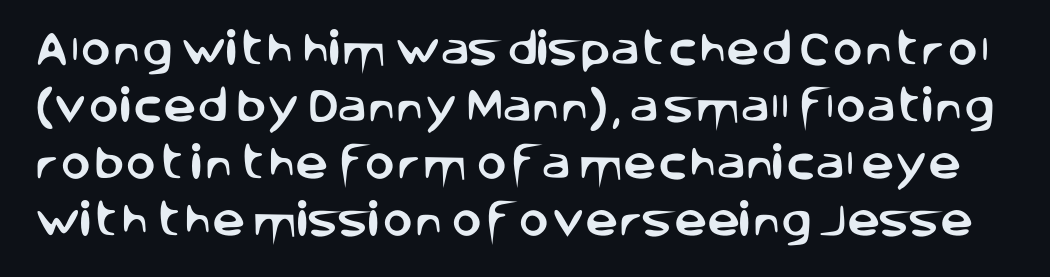
The image shows 37 px sans-serif type, upright; set normal line spacing (1.54x), normal letter spacing, not underlined; low stroke contrast and a large x-height.
